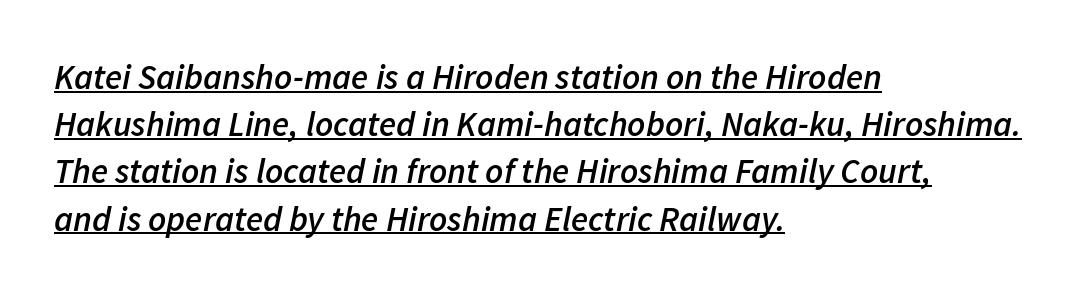
{"italic": "yes", "lean": "right", "slant_degrees": 11, "bold": "semi", "weight": "semibold", "width": "normal", "stroke_contrast": "low", "x_height": "medium", "monospaced": "no", "underline": "yes", "align": "left", "line_spacing": "normal", "line_spacing_ratio": 1.35, "letter_spacing": "normal", "letter_spacing_em": 0.0, "glyph_px": 35}
